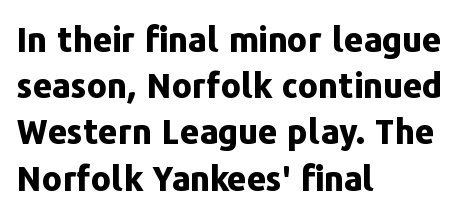
Q: Is the text bold? A: Yes.
Q: Is the text italic (slanted)? A: No, it is upright.
Q: Is the typeface a serif or a sans-serif typeface? A: Sans-serif.
Q: Is the text underlined? A: No.
Q: How is the paragraph aligned? A: Left-aligned.
Q: Is the spacing between letters normal or unusually wide? A: Normal.
Q: Is the spacing between lines tight, normal or loose? A: Normal.
Q: Width (condensed, normal, or wide)? A: Normal.
Q: Stroke contrast? A: Low.
Q: x-height? A: Medium.
Q: Monospaced? A: No.
